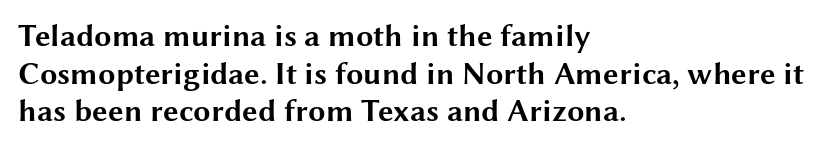
Q: Is the text bold? A: Yes.
Q: Is the text italic (slanted)? A: No, it is upright.
Q: Is the typeface a serif or a sans-serif typeface? A: Sans-serif.
Q: Is the text underlined? A: No.
Q: How is the paragraph aligned? A: Left-aligned.
Q: Is the spacing between letters normal or unusually wide? A: Normal.
Q: Width (condensed, normal, or wide)? A: Wide.
Q: Stroke contrast? A: Medium.
Q: x-height? A: Medium.
Q: Monospaced? A: No.
